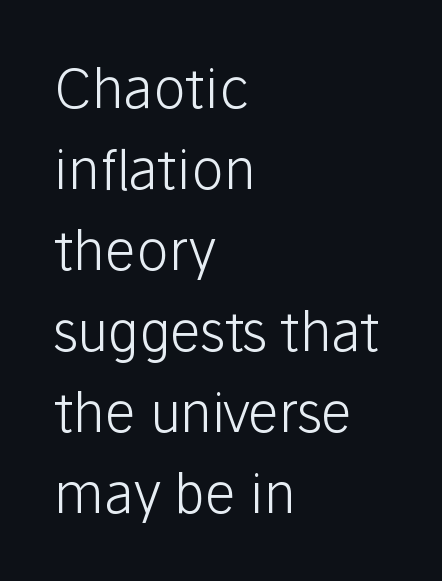
The image shows 54 px light sans-serif type, upright; set left-aligned, normal line spacing (1.5x), normal letter spacing, not underlined; low stroke contrast and a medium x-height.
